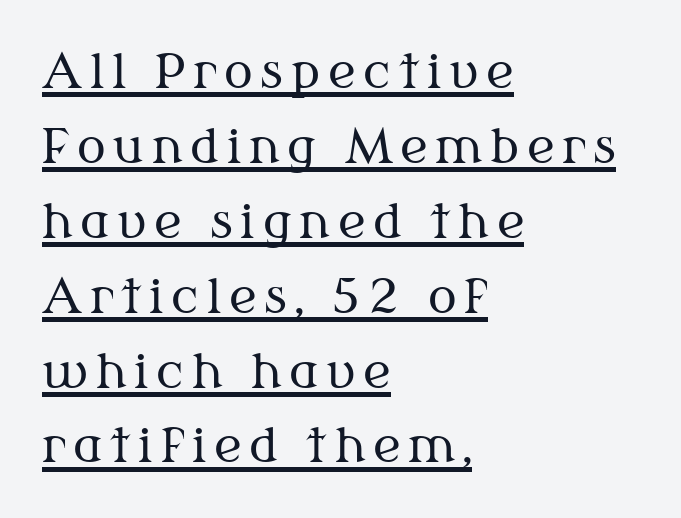
Q: Is the text bold? A: No.
Q: Is the text italic (slanted)? A: No, it is upright.
Q: Is the typeface a serif or a sans-serif typeface? A: Serif.
Q: Is the text underlined? A: Yes.
Q: How is the paragraph aligned? A: Left-aligned.
Q: Is the spacing between lines tight, normal or loose? A: Normal.
Q: Width (condensed, normal, or wide)? A: Normal.
Q: Stroke contrast? A: Medium.
Q: x-height? A: Medium.
Q: Monospaced? A: No.
